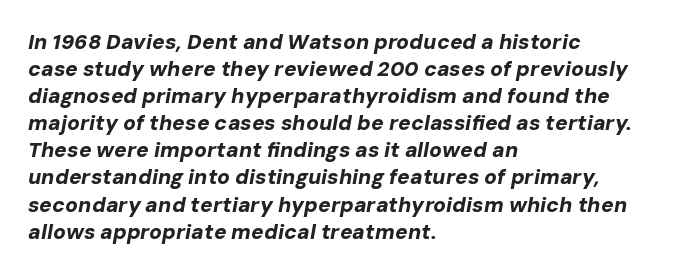
The image shows 21 px bold type, italic (leaning right); set left-aligned, normal line spacing (1.29x), normal letter spacing, not underlined.
